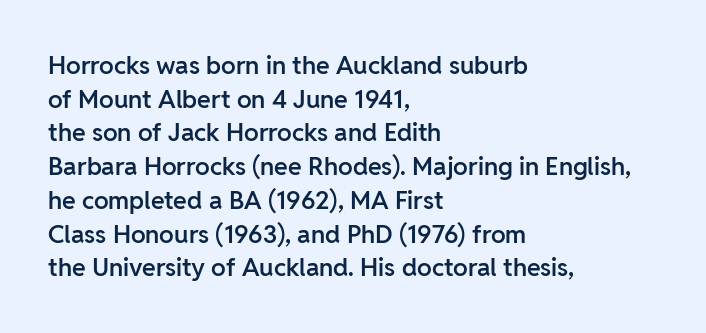
Is there any slant? The stems are plumb. Only glyphs here, with clear space below each row. A fair bit of extra ink — the face is semibold, not bold. Honestly, the row spacing looks completely unremarkable. These lines stack with their left ends in a neat column.
